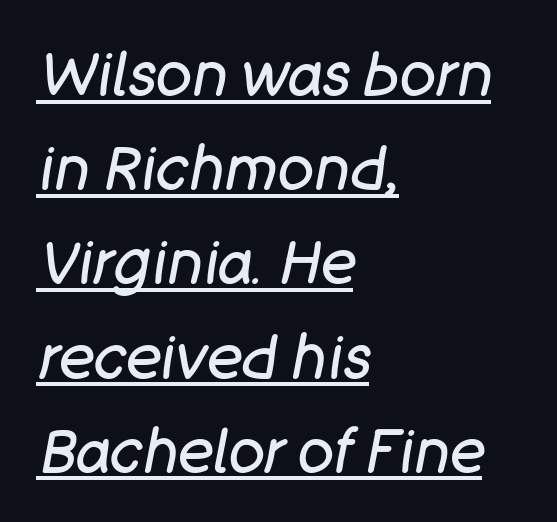
{"italic": "yes", "lean": "right", "slant_degrees": 11, "bold": "no", "weight": "regular", "width": "normal", "stroke_contrast": "low", "x_height": "large", "monospaced": "no", "underline": "yes", "align": "left", "line_spacing": "normal", "line_spacing_ratio": 1.57, "letter_spacing": "normal", "letter_spacing_em": 0.0, "glyph_px": 60}
